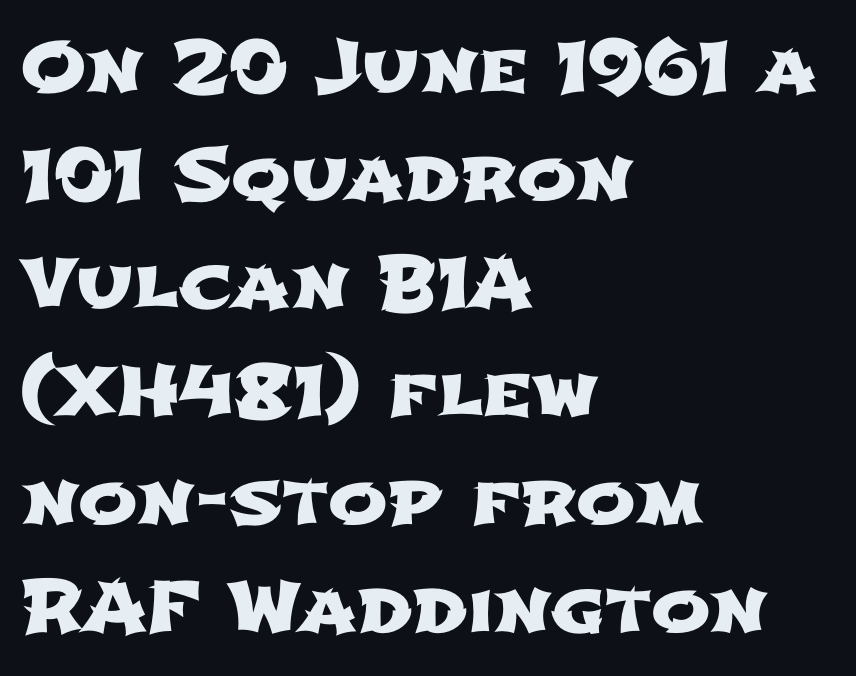
Q: Is the typeface a serif or a sans-serif typeface? A: Sans-serif.
Q: Is the text underlined? A: No.
Q: How is the paragraph aligned? A: Left-aligned.
Q: Is the spacing between letters normal or unusually wide? A: Normal.
Q: Is the spacing between lines tight, normal or loose? A: Normal.
Q: Width (condensed, normal, or wide)? A: Wide.
Q: Stroke contrast? A: Low.
Q: x-height? A: Medium.
Q: Monospaced? A: No.
